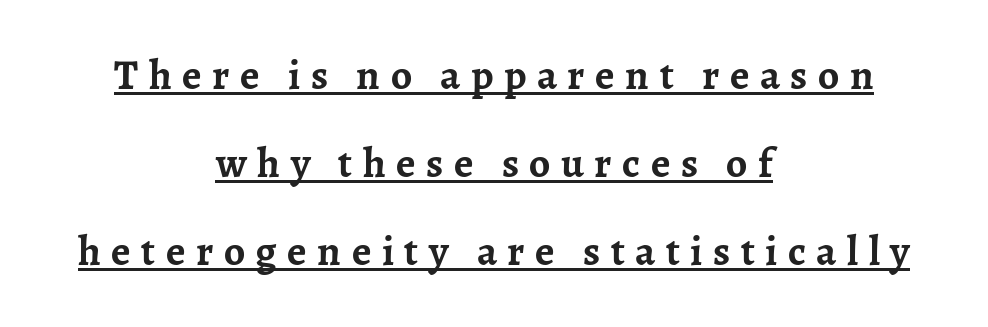
Q: Is the text bold? A: Yes.
Q: Is the text italic (slanted)? A: No, it is upright.
Q: Is the typeface a serif or a sans-serif typeface? A: Serif.
Q: Is the text underlined? A: Yes.
Q: How is the paragraph aligned? A: Centered.
Q: Is the spacing between letters normal or unusually wide? A: Unusually wide.
Q: Is the spacing between lines tight, normal or loose? A: Loose.
Q: Width (condensed, normal, or wide)? A: Normal.
Q: Stroke contrast? A: Low.
Q: x-height? A: Medium.
Q: Monospaced? A: No.
